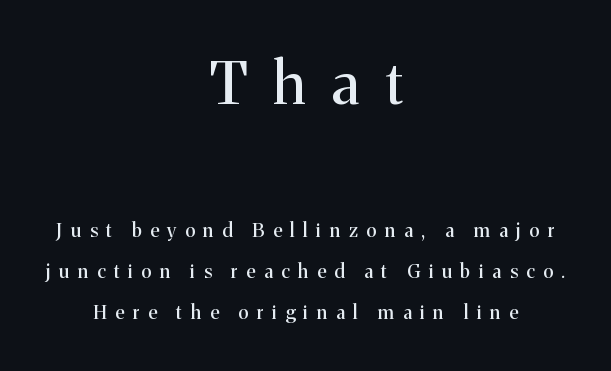
Q: Is the text italic (slanted)? A: No, it is upright.
Q: Is the typeface a serif or a sans-serif typeface? A: Serif.
Q: Is the text underlined? A: No.
Q: How is the paragraph aligned? A: Centered.
Q: Is the spacing between letters normal or unusually wide? A: Unusually wide.
Q: Is the spacing between lines tight, normal or loose? A: Loose.
Q: Which block of text is set in a larger size, the first (top) or the second (bottom)? A: The first (top) one.
Q: Width (condensed, normal, or wide)? A: Normal.
Q: Stroke contrast? A: Medium.
Q: x-height? A: Medium.
Q: Monospaced? A: No.
